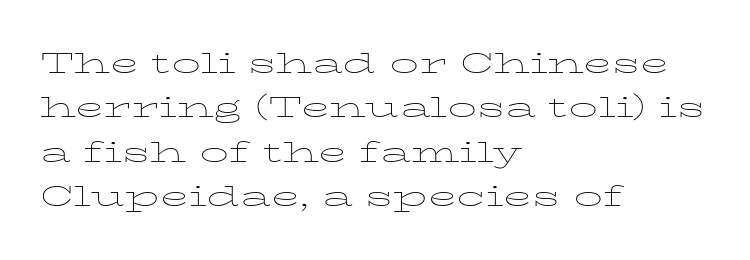
Q: Is the text bold? A: No.
Q: Is the text italic (slanted)? A: No, it is upright.
Q: Is the typeface a serif or a sans-serif typeface? A: Serif.
Q: Is the text underlined? A: No.
Q: How is the paragraph aligned? A: Left-aligned.
Q: Is the spacing between letters normal or unusually wide? A: Normal.
Q: Is the spacing between lines tight, normal or loose? A: Normal.
Q: Width (condensed, normal, or wide)? A: Wide.
Q: Stroke contrast? A: Low.
Q: x-height? A: Medium.
Q: Monospaced? A: No.
